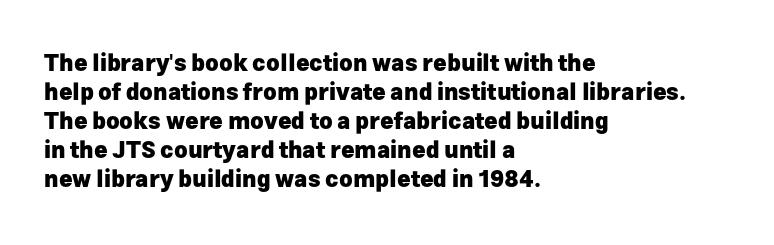
The image shows 23 px bold type, upright; set left-aligned, normal line spacing (1.26x), normal letter spacing, not underlined.
